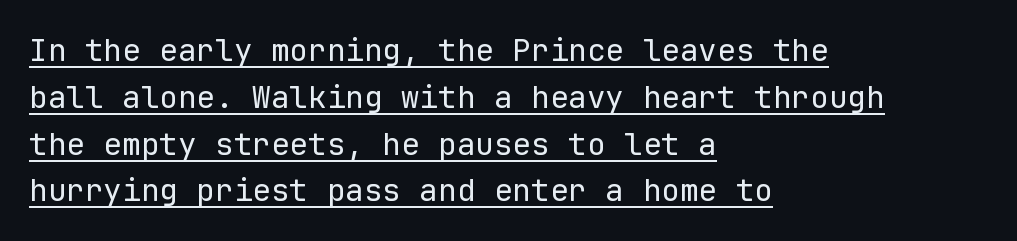
{"serif": "no", "italic": "no", "bold": "no", "weight": "regular", "width": "normal", "stroke_contrast": "low", "x_height": "medium", "monospaced": "yes", "underline": "yes", "align": "left", "line_spacing": "normal", "line_spacing_ratio": 1.51, "letter_spacing": "normal", "letter_spacing_em": 0.0, "glyph_px": 31}
